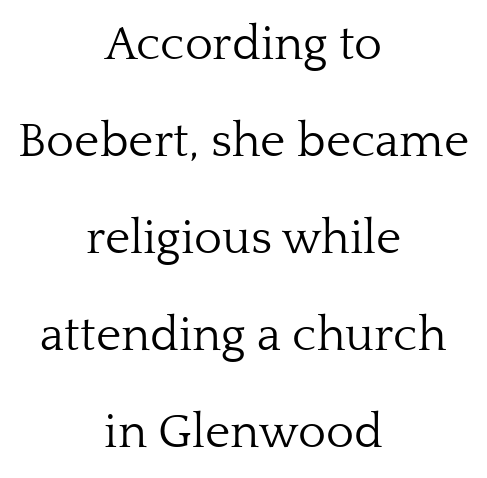
Successive baselines arrive slowly, with a big drop between each. Do the letters lean? They stand straight. The paragraph has two soft edges and a firm central axis. The text was rendered using a seriffed face with decorative stroke endings.
